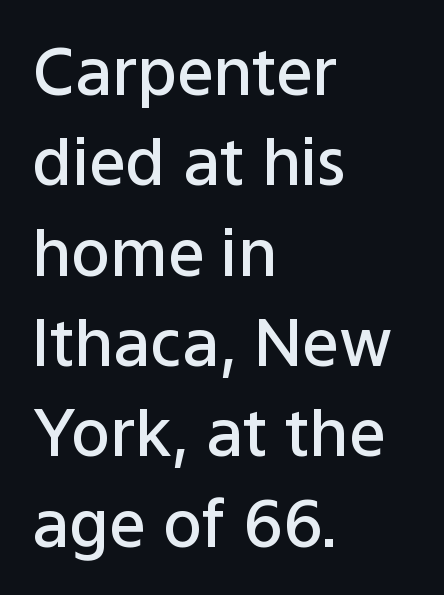
A clean baseline with only descenders dipping below it. Students, observe: this is what conventionally led text looks like. Stems and bowls a touch heavier than normal — semibold. Think of a printed novel: that variable character pitch is what you see here. This is roman type, the default non-slanted kind. One-word summary of the alignment: left.
